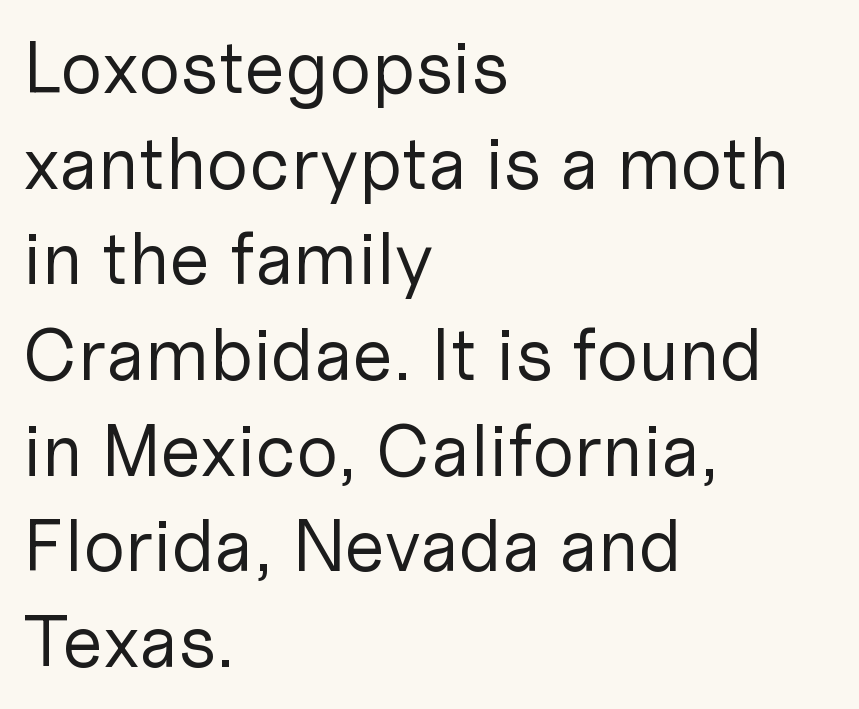
Q: Is the text bold? A: No.
Q: Is the text italic (slanted)? A: No, it is upright.
Q: Is the typeface a serif or a sans-serif typeface? A: Sans-serif.
Q: Is the text underlined? A: No.
Q: How is the paragraph aligned? A: Left-aligned.
Q: Is the spacing between letters normal or unusually wide? A: Normal.
Q: Is the spacing between lines tight, normal or loose? A: Normal.
Q: Width (condensed, normal, or wide)? A: Normal.
Q: Stroke contrast? A: Low.
Q: x-height? A: Medium.
Q: Monospaced? A: No.
